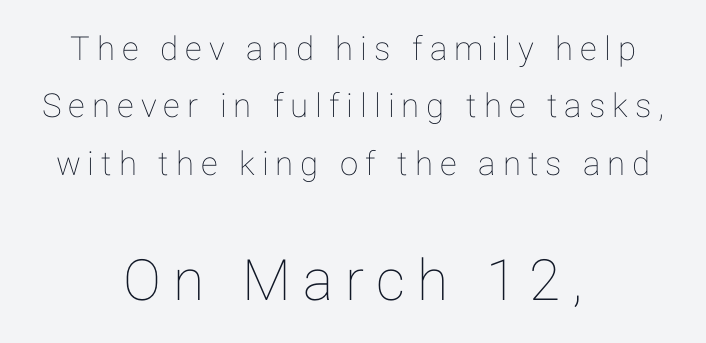
Q: Is the text italic (slanted)? A: No, it is upright.
Q: Is the text underlined? A: No.
Q: How is the paragraph aligned? A: Centered.
Q: Is the spacing between letters normal or unusually wide? A: Unusually wide.
Q: Which block of text is set in a larger size, the first (top) or the second (bottom)? A: The second (bottom) one.
Q: Width (condensed, normal, or wide)? A: Normal.
Q: Stroke contrast? A: Low.
Q: x-height? A: Medium.
Q: Monospaced? A: No.
